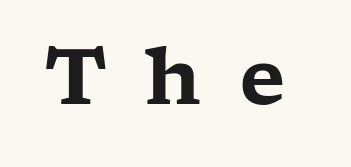
The image shows 78 px wide serif type, upright; set unusually wide letter spacing (+0.48 em), not underlined; low stroke contrast and a medium x-height.
